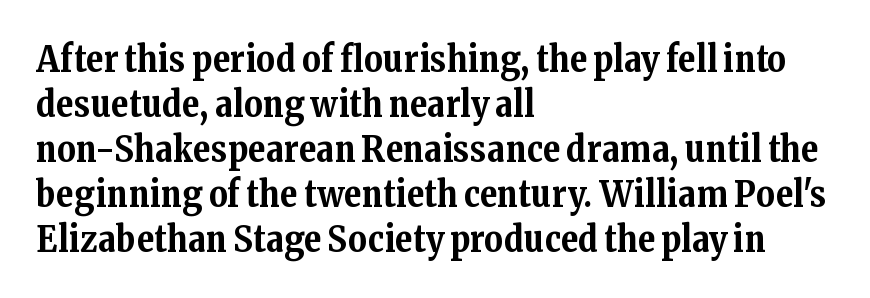
Does the copy run flush right? No — it runs flush left. Does extra space separate the letters? No, they use regular spacing. The lines sit at an ordinary, default distance from one another. Weight check: bold — yes, fully.
